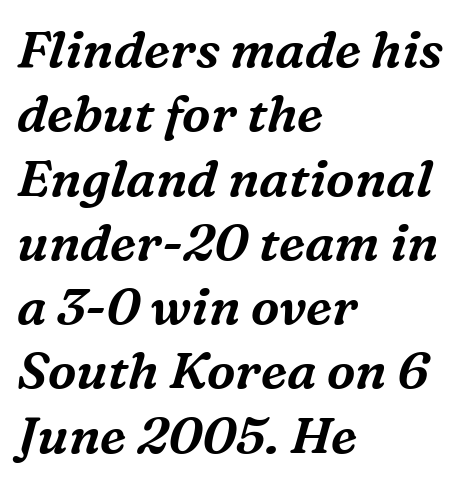
Slanted lettering throughout. Honestly, the row spacing looks completely unremarkable. Layout note: lines flush left. Looks like regular typesetting: each glyph gets only the width it needs. Spacing between characters is what you'd get straight out of the box.
